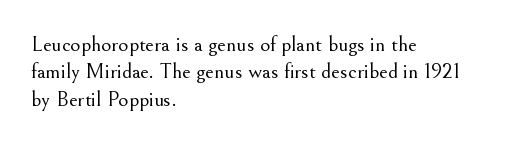
Q: Is the text bold? A: No.
Q: Is the text italic (slanted)? A: No, it is upright.
Q: Is the text underlined? A: No.
Q: How is the paragraph aligned? A: Left-aligned.
Q: Is the spacing between letters normal or unusually wide? A: Normal.
